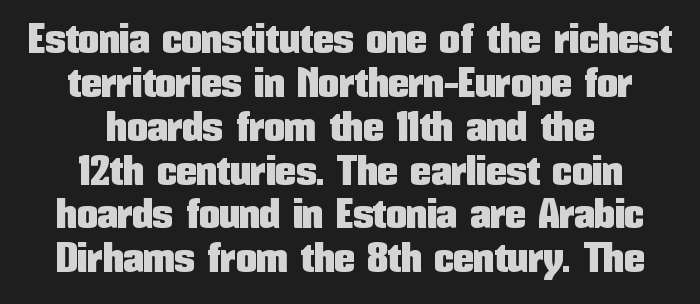
The image shows 41 px condensed sans-serif type, upright; set centered, tight line spacing (1.07x), normal letter spacing, not underlined; low stroke contrast and a medium x-height.
